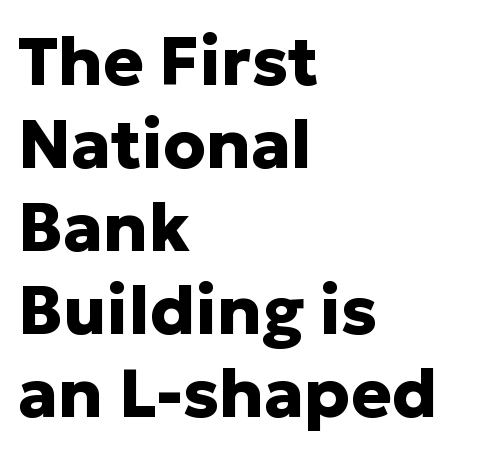
Q: Is the text bold? A: Yes.
Q: Is the text italic (slanted)? A: No, it is upright.
Q: Is the typeface a serif or a sans-serif typeface? A: Sans-serif.
Q: Is the text underlined? A: No.
Q: How is the paragraph aligned? A: Left-aligned.
Q: Is the spacing between letters normal or unusually wide? A: Normal.
Q: Width (condensed, normal, or wide)? A: Normal.
Q: Stroke contrast? A: Low.
Q: x-height? A: Medium.
Q: Monospaced? A: No.
